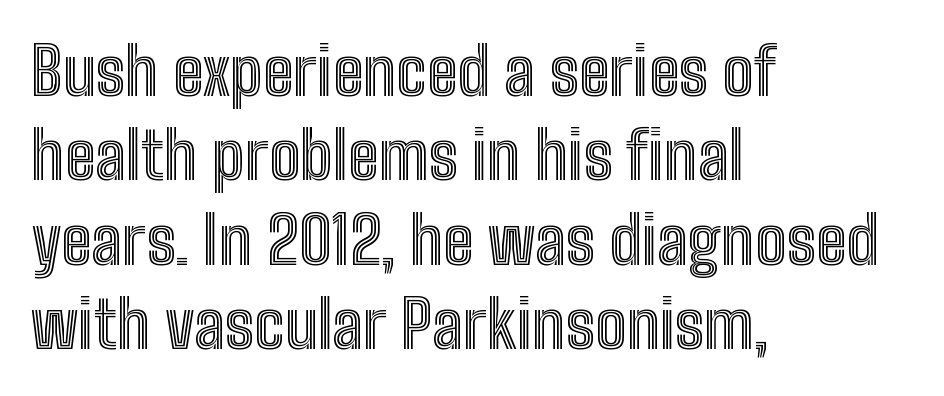
Proportional: the letters do not fall into vertical columns. The lettering stays uniformly vertical, giving the passage a roman look. This sample uses plain, unmodified letter spacing. The passage shown is not underscored anywhere.
